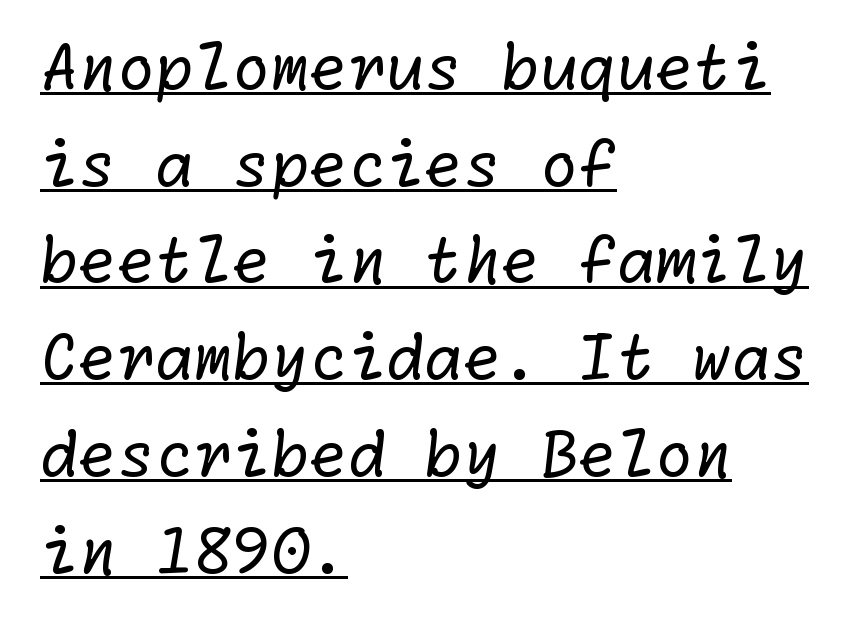
Q: Is the text bold? A: No.
Q: Is the typeface a serif or a sans-serif typeface? A: Sans-serif.
Q: Is the text underlined? A: Yes.
Q: How is the paragraph aligned? A: Left-aligned.
Q: Is the spacing between letters normal or unusually wide? A: Normal.
Q: Is the spacing between lines tight, normal or loose? A: Normal.
Q: Width (condensed, normal, or wide)? A: Normal.
Q: Stroke contrast? A: Low.
Q: x-height? A: Medium.
